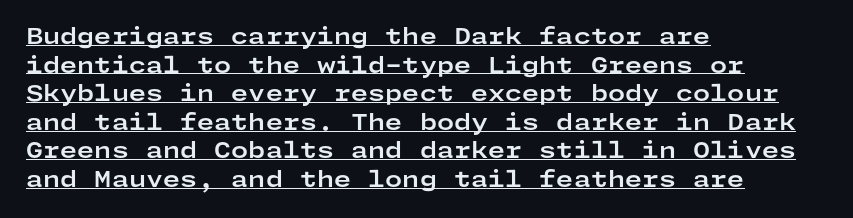
The image shows 22 px bold type, upright; set left-aligned, normal line spacing (1.3x), normal letter spacing, underlined.
